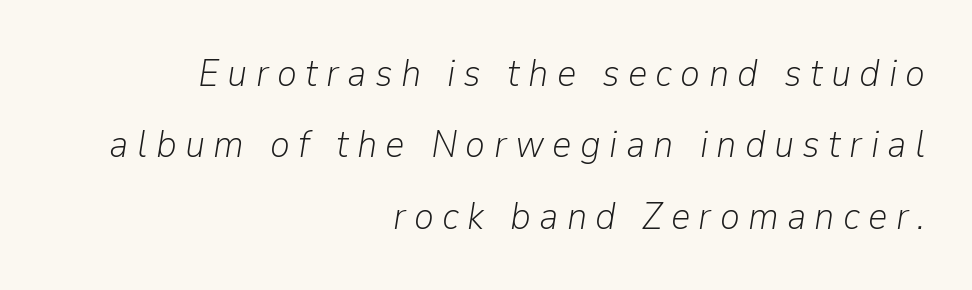
The passage shown is not underscored anywhere. The letters look calm and open, with moderate or lighter stems. Would a proofreader flag this as italicized? Yes. Horizontal alignment here is rightward, an uncommon choice for prose. Tracking here is generous; glyphs stand well apart from one another. You could not count columns in this text — the font is proportionally spaced.
